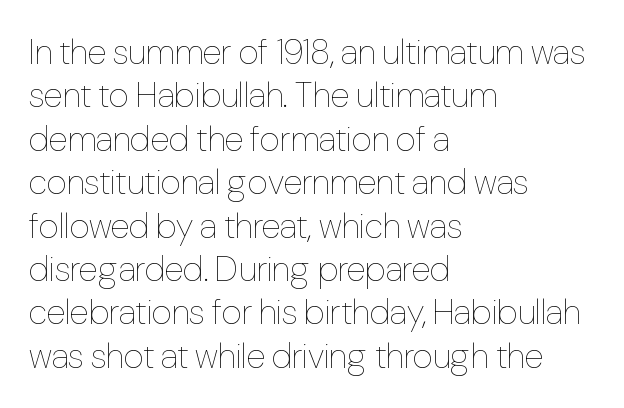
Q: Is the text bold? A: No.
Q: Is the text italic (slanted)? A: No, it is upright.
Q: Is the text underlined? A: No.
Q: How is the paragraph aligned? A: Left-aligned.
Q: Is the spacing between letters normal or unusually wide? A: Normal.
Q: Width (condensed, normal, or wide)? A: Condensed.
Q: Stroke contrast? A: Low.
Q: x-height? A: Medium.
Q: Monospaced? A: No.
